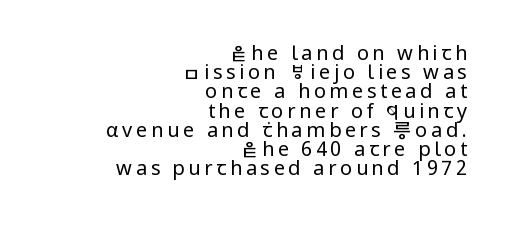
The image shows 20 px text type, upright; set right-aligned, tight line spacing (0.96x), not underlined.
